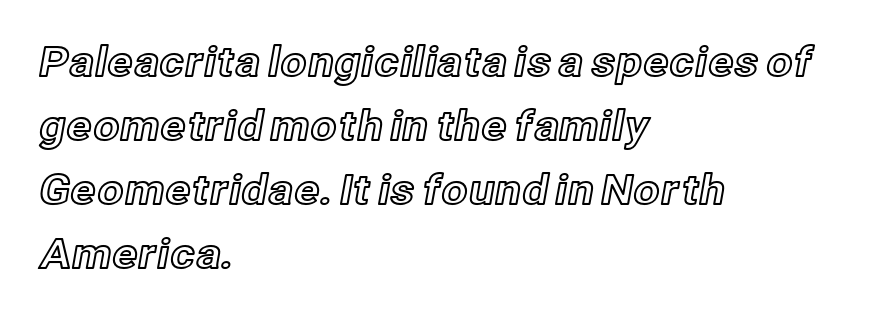
The image shows 41 px text type; set left-aligned, normal line spacing (1.56x), normal letter spacing, not underlined; a medium x-height.
